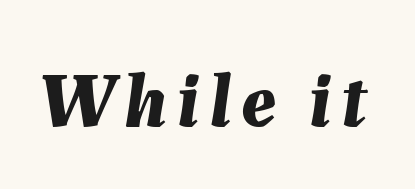
{"italic": "yes", "lean": "right", "slant_degrees": 7, "bold": "yes", "weight": "bold", "width": "normal", "stroke_contrast": "medium", "x_height": "medium", "monospaced": "no", "underline": "no", "glyph_px": 77}
